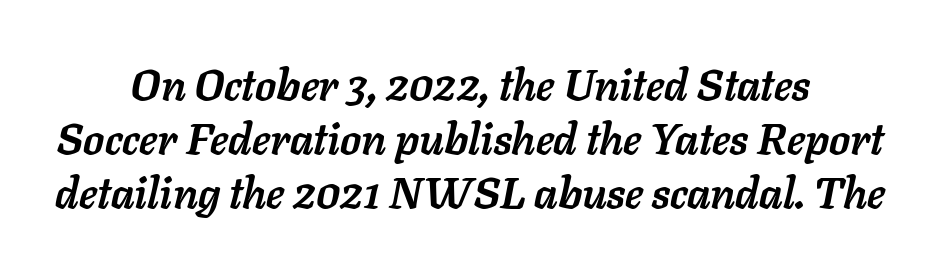
Successive baselines arrive at the customary interval. These lines are rendered in a variable-pitch font. Every row of glyphs is offset so its center matches the block's center. The face used here has the dense, thick strokes of a bold. Slant detected: the letters are inclined.
